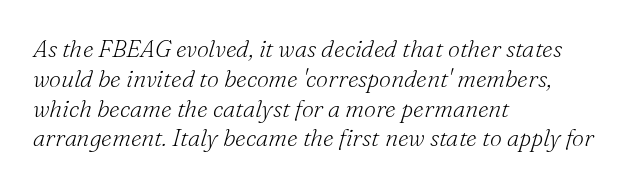
Q: Is the text bold? A: No.
Q: Is the text italic (slanted)? A: Yes, it leans right by about 16 degrees.
Q: Is the text underlined? A: No.
Q: How is the paragraph aligned? A: Left-aligned.
Q: Is the spacing between letters normal or unusually wide? A: Normal.
